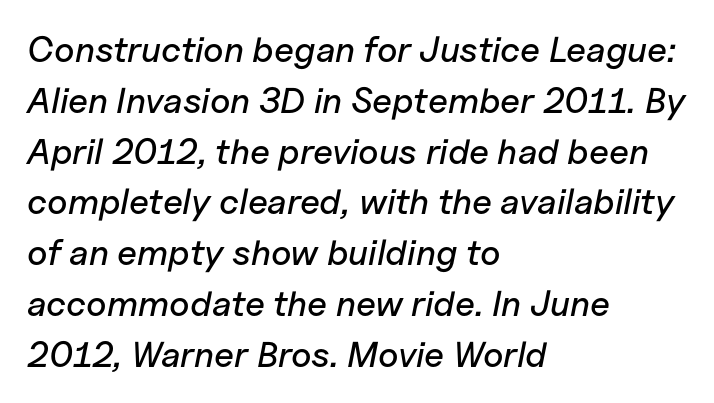
Q: Is the text italic (slanted)? A: Yes, it leans right by about 11 degrees.
Q: Is the text underlined? A: No.
Q: How is the paragraph aligned? A: Left-aligned.
Q: Is the spacing between letters normal or unusually wide? A: Normal.
Q: Is the spacing between lines tight, normal or loose? A: Normal.
Q: Width (condensed, normal, or wide)? A: Normal.
Q: Stroke contrast? A: Low.
Q: x-height? A: Medium.
Q: Monospaced? A: No.
